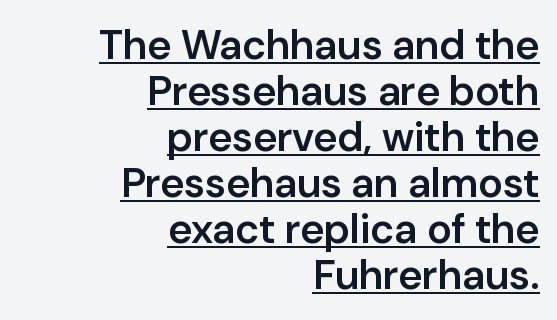
{"serif": "no", "italic": "no", "bold": "semi", "weight": "semibold", "width": "normal", "stroke_contrast": "low", "x_height": "medium", "monospaced": "no", "underline": "yes", "align": "right", "line_spacing": "tight", "line_spacing_ratio": 1.12, "letter_spacing": "normal", "letter_spacing_em": 0.0, "glyph_px": 41}
